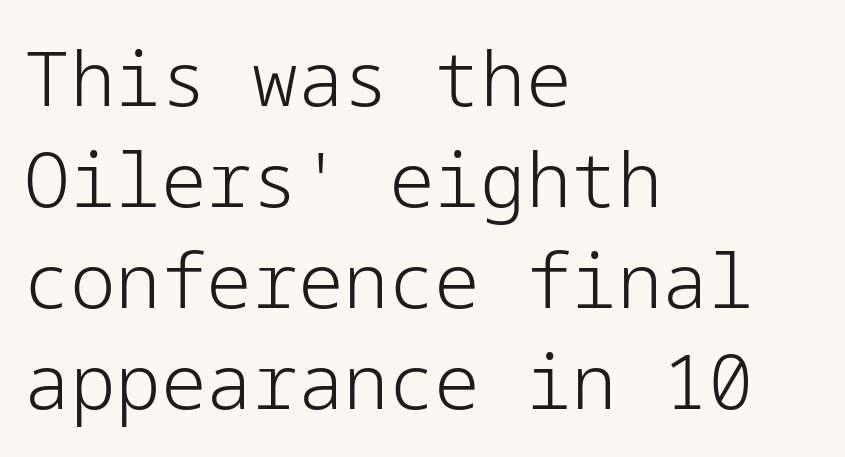
Q: Is the text bold? A: No.
Q: Is the text italic (slanted)? A: No, it is upright.
Q: Is the typeface a serif or a sans-serif typeface? A: Sans-serif.
Q: Is the text underlined? A: No.
Q: How is the paragraph aligned? A: Left-aligned.
Q: Is the spacing between letters normal or unusually wide? A: Normal.
Q: Is the spacing between lines tight, normal or loose? A: Normal.
Q: Width (condensed, normal, or wide)? A: Normal.
Q: Stroke contrast? A: Low.
Q: x-height? A: Medium.
